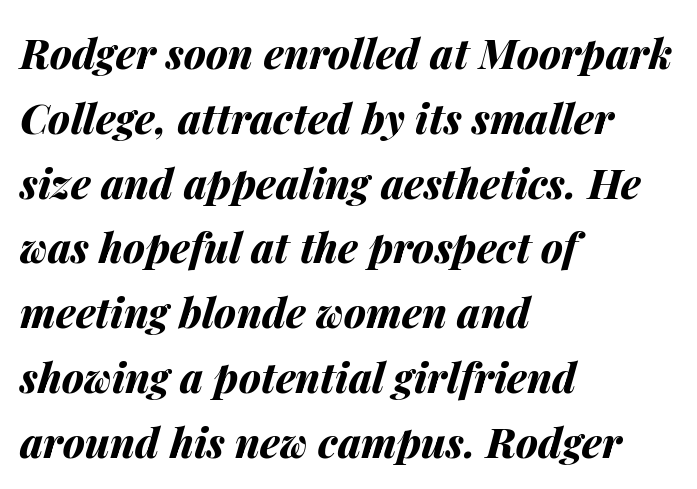
{"italic": "yes", "lean": "right", "slant_degrees": 14, "bold": "yes", "weight": "bold", "width": "normal", "stroke_contrast": "medium", "x_height": "medium", "monospaced": "no", "underline": "no", "align": "left", "line_spacing": "normal", "line_spacing_ratio": 1.58, "letter_spacing": "normal", "letter_spacing_em": 0.0, "glyph_px": 41}
